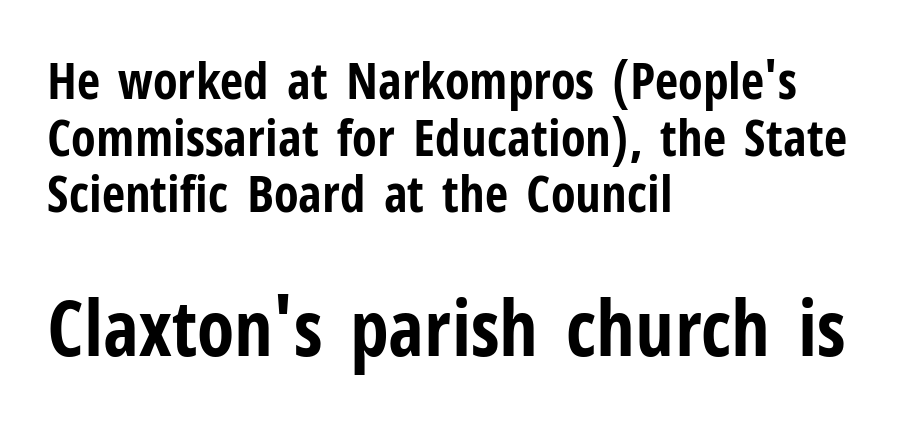
The image shows 77 px bold, condensed sans-serif type, upright; set left-aligned, tight line spacing (1.11x), normal letter spacing, not underlined; the second (bottom) block is 1.51x larger; low stroke contrast and a medium x-height.
